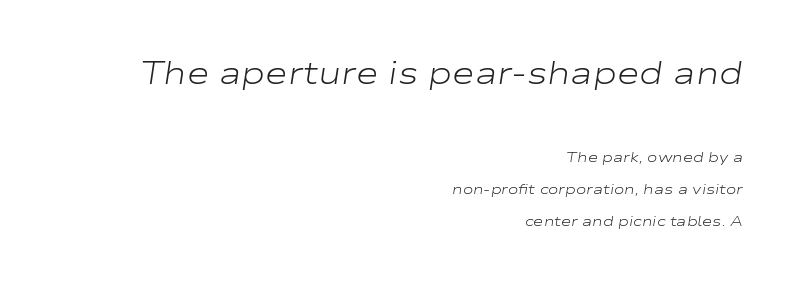
Does the bottom block carry the larger type? No, the top block does. Stroke thickness stays within the range of a standard reading face or lighter. Here the designer chose a conventional face with non-uniform glyph widths. The lettering tilts uniformly, giving the passage an italic look. Line ends are locked; line starts wander.
